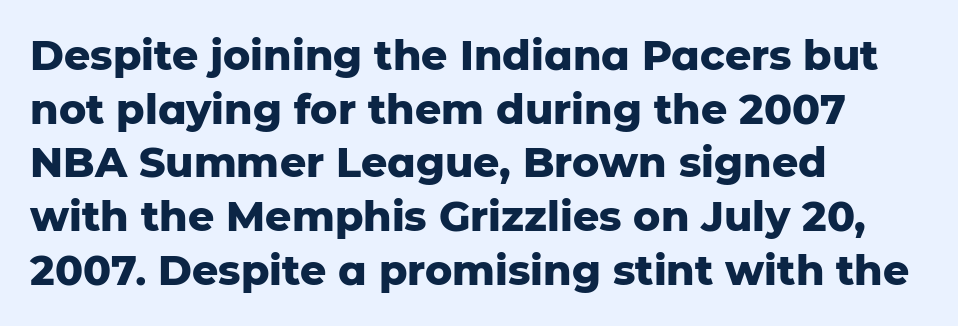
Each letter keeps its own natural width here, so spacing adapts to shape. Honestly, the letter spacing is just normal — you wouldn't notice it. Heft: maximum for text — a bold. Teacher's note: observe the even left margin — that is flush-left alignment.
